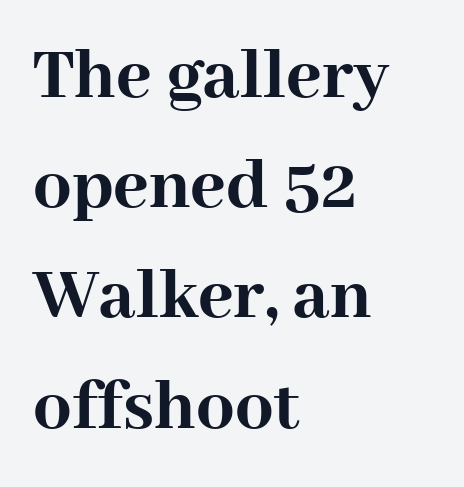
{"serif": "yes", "italic": "no", "bold": "yes", "weight": "semibold", "width": "normal", "stroke_contrast": "high", "x_height": "medium", "monospaced": "no", "underline": "no", "align": "left", "line_spacing": "normal", "line_spacing_ratio": 1.45, "letter_spacing": "normal", "letter_spacing_em": 0.0, "glyph_px": 76}
